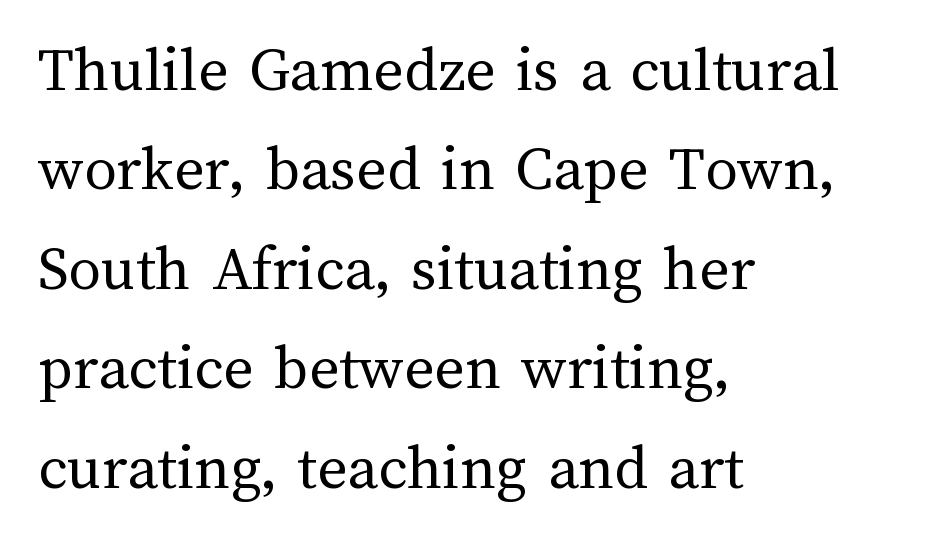
The image shows 65 px regular-weight type, upright; set left-aligned, normal line spacing (1.53x), normal letter spacing, not underlined; medium stroke contrast and a medium x-height.
